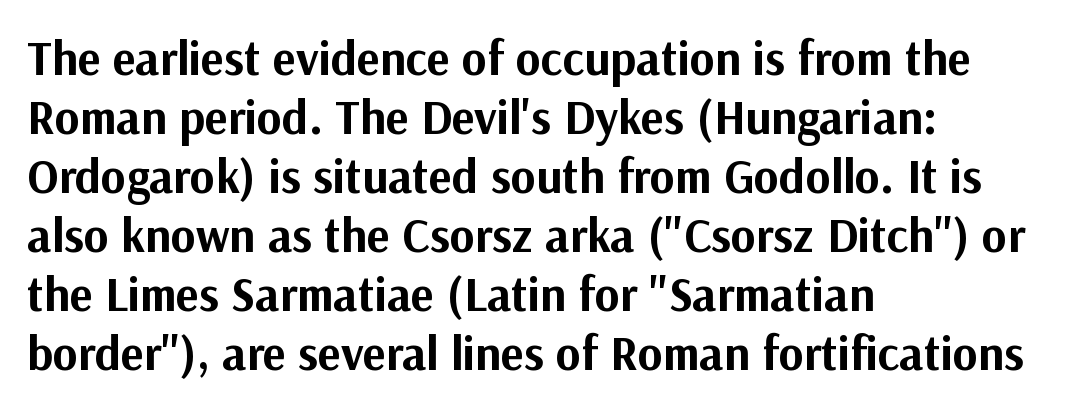
Tall strokes in this sample are plumb rather than angled. In terms of letterform style, serifs are entirely absent. The face used here is proportionally spaced, like ordinary book or web type. Nothing unusual about the tracking: characters are spaced as the font intends. I'd describe the lettering as bold — thick and assertive. Check the space under the baseline: it is left empty.
